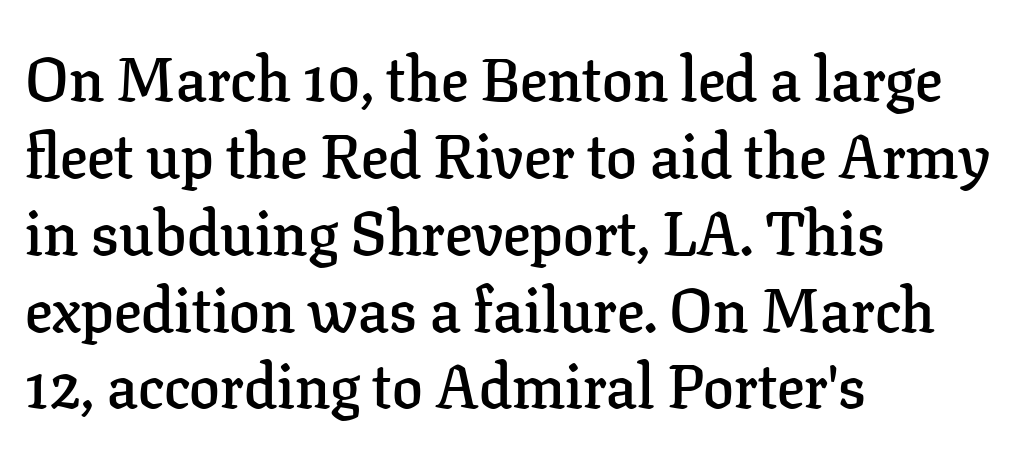
The image shows 61 px semibold serif type, upright; set left-aligned, normal line spacing (1.26x), normal letter spacing, not underlined; low stroke contrast and a medium x-height.
